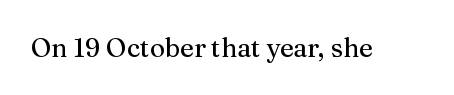
Q: Is the text italic (slanted)? A: No, it is upright.
Q: Is the text underlined? A: No.
Q: Is the spacing between letters normal or unusually wide? A: Normal.
